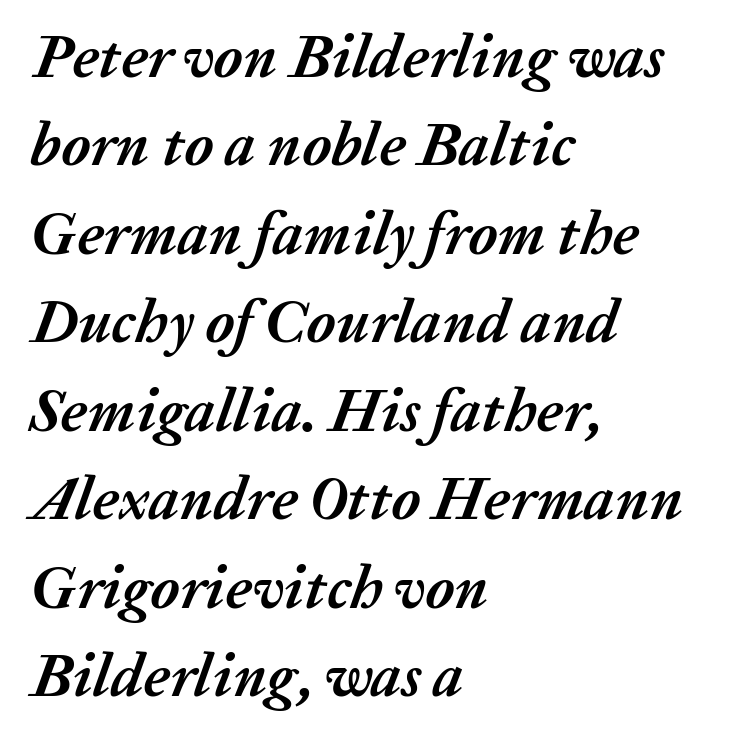
The image shows 61 px semibold type, italic (leaning right); set left-aligned, normal line spacing (1.45x), normal letter spacing, not underlined; medium stroke contrast and a medium x-height.
